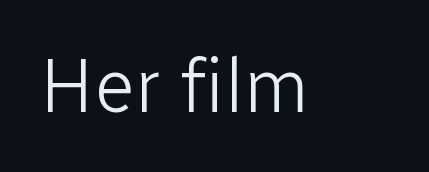
Q: Is the text bold? A: No.
Q: Is the text italic (slanted)? A: No, it is upright.
Q: Is the typeface a serif or a sans-serif typeface? A: Sans-serif.
Q: Is the text underlined? A: No.
Q: Is the spacing between letters normal or unusually wide? A: Normal.
Q: Width (condensed, normal, or wide)? A: Normal.
Q: Stroke contrast? A: Low.
Q: x-height? A: Medium.
Q: Monospaced? A: No.
